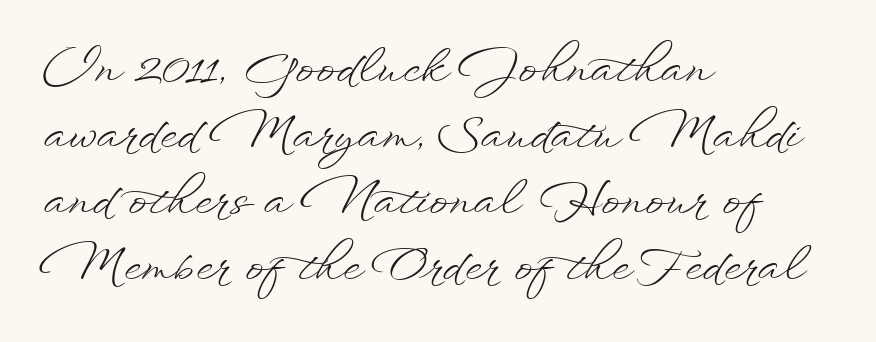
{"bold": "no", "weight": "light", "width": "wide", "stroke_contrast": "low", "x_height": "small", "monospaced": "no", "underline": "no", "align": "left", "line_spacing": "normal", "line_spacing_ratio": 1.47, "letter_spacing": "normal", "letter_spacing_em": 0.0, "glyph_px": 45}
